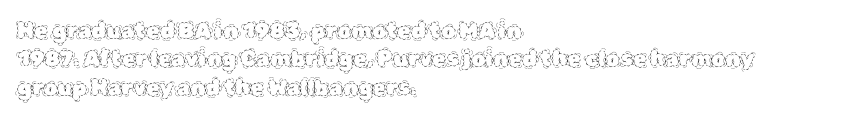
{"italic": "no", "bold": "no", "underline": "no", "align": "left", "line_spacing": "normal", "line_spacing_ratio": 1.29, "letter_spacing": "normal", "letter_spacing_em": 0.0, "glyph_px": 22}
